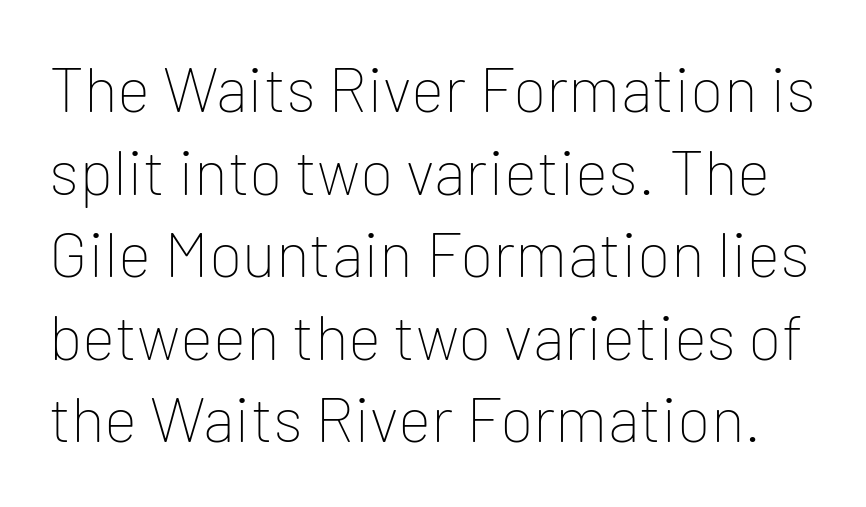
Designer's note — italics off, roman on. This block has exactly the height ordinary leading produces. Underlining? Definitely not there. The letters look calm and open, with moderate or lighter stems.
